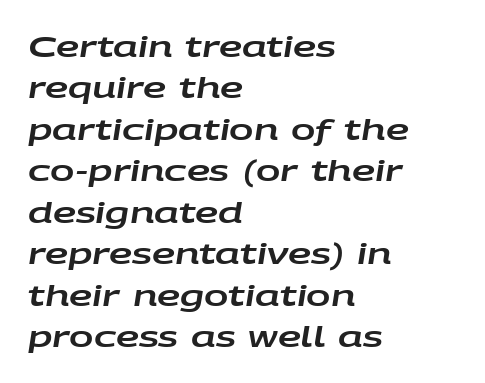
{"italic": "yes", "lean": "right", "slant_degrees": 9, "width": "wide", "stroke_contrast": "low", "x_height": "large", "monospaced": "no", "underline": "no", "align": "left", "line_spacing": "normal", "line_spacing_ratio": 1.43, "letter_spacing": "normal", "letter_spacing_em": 0.0, "glyph_px": 29}
